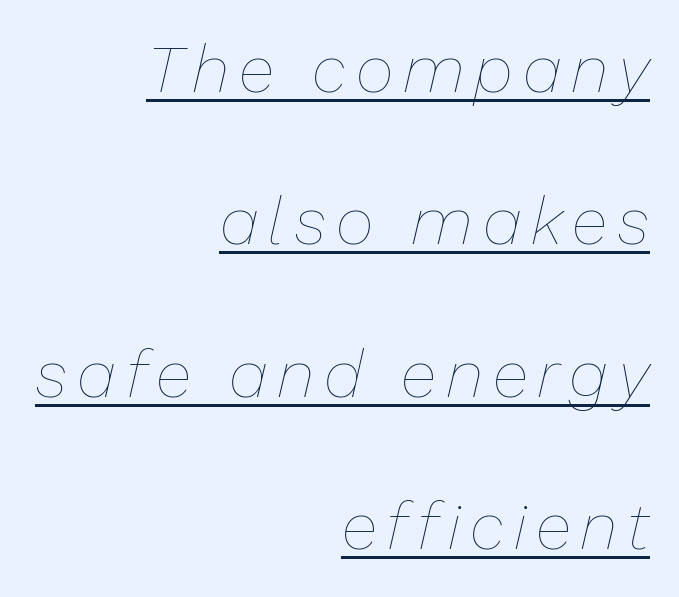
The image shows 66 px thin type, italic (leaning right); set right-aligned, loose line spacing (2.31x), underlined; low stroke contrast and a medium x-height.
